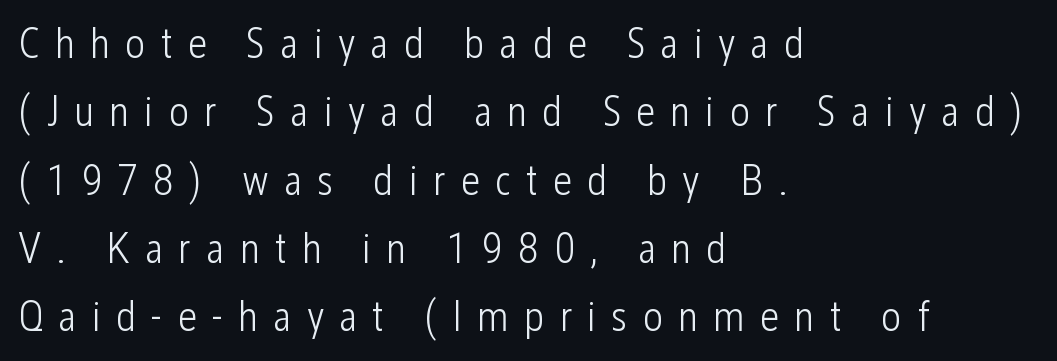
You could only call the tracking loose — the letters float apart. Each new line begins a customary step beneath the previous one. To sum up the face: it is a sans, with no serifs. A typesetter would call this proportional, since set widths differ per character. The gap between lines stays unmarked.
